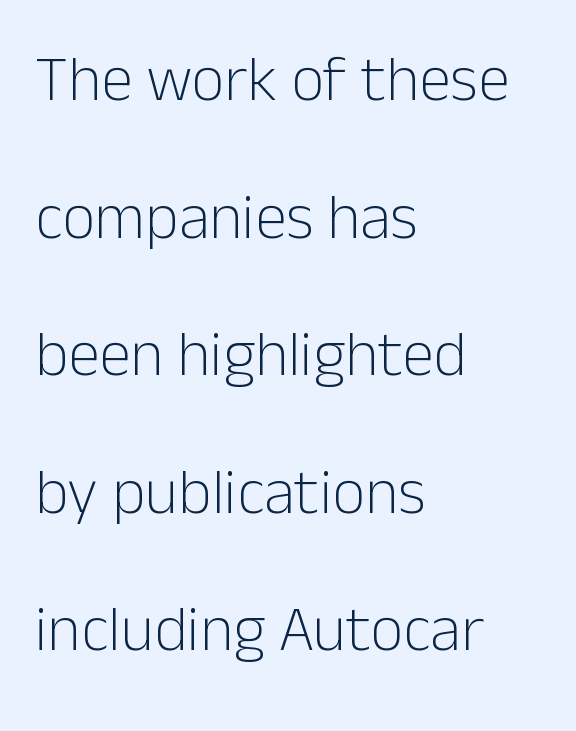
Q: Is the text bold? A: No.
Q: Is the text italic (slanted)? A: No, it is upright.
Q: Is the typeface a serif or a sans-serif typeface? A: Sans-serif.
Q: Is the text underlined? A: No.
Q: How is the paragraph aligned? A: Left-aligned.
Q: Is the spacing between letters normal or unusually wide? A: Normal.
Q: Is the spacing between lines tight, normal or loose? A: Loose.
Q: Width (condensed, normal, or wide)? A: Normal.
Q: Stroke contrast? A: Low.
Q: x-height? A: Medium.
Q: Monospaced? A: No.
